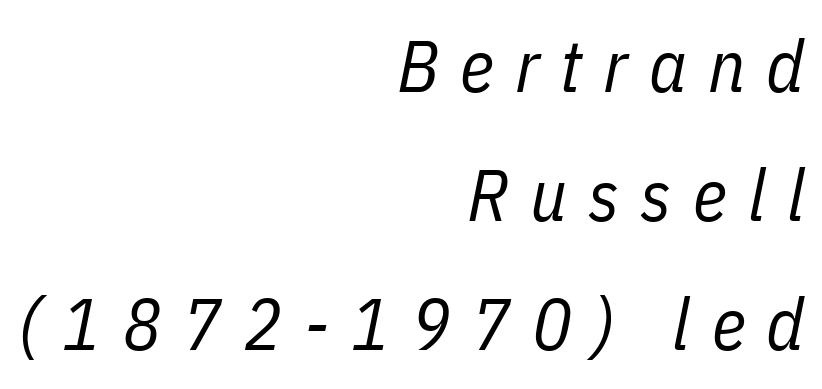
The typesetter chose a ragged-left arrangement here. Honestly, there is no underline to notice here at all. Letters have the restrained weight of plain body copy at most. The tracking reads as deliberately expanded to a designer's eye.
